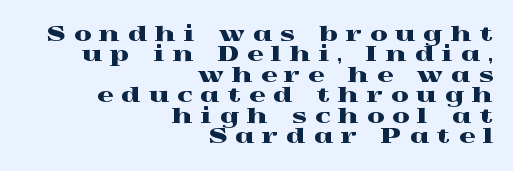
Q: Is the text italic (slanted)? A: No, it is upright.
Q: Is the text underlined? A: No.
Q: How is the paragraph aligned? A: Right-aligned.
Q: Is the spacing between letters normal or unusually wide? A: Unusually wide.
Q: Is the spacing between lines tight, normal or loose? A: Tight.
